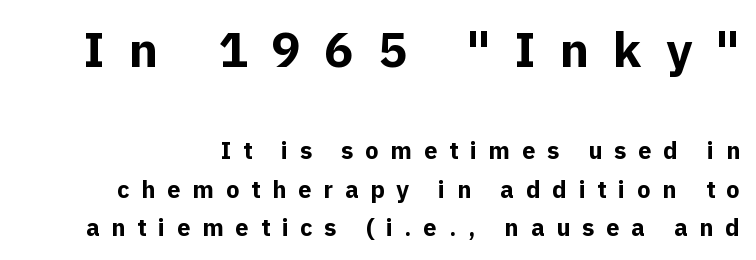
{"serif": "no", "italic": "no", "bold": "yes", "weight": "bold", "width": "normal", "x_height": "medium", "monospaced": "no", "underline": "no", "line_spacing": "normal", "line_spacing_ratio": 1.61, "letter_spacing": "wide", "letter_spacing_em": 0.49, "larger_block": "first", "size_ratio": 2.04, "glyph_px": 49}
